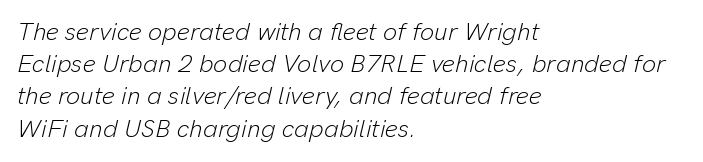
Q: Is the text bold? A: No.
Q: Is the text italic (slanted)? A: Yes, it leans right by about 13 degrees.
Q: Is the text underlined? A: No.
Q: How is the paragraph aligned? A: Left-aligned.
Q: Is the spacing between letters normal or unusually wide? A: Normal.
Q: Is the spacing between lines tight, normal or loose? A: Normal.
